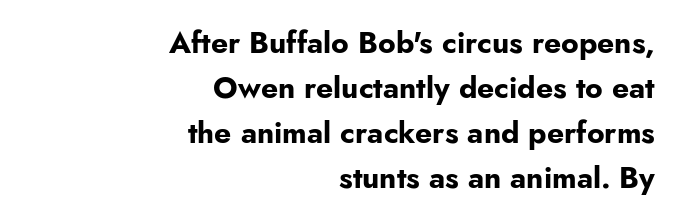
{"serif": "no", "italic": "no", "bold": "yes", "weight": "bold", "width": "normal", "stroke_contrast": "low", "x_height": "small", "monospaced": "no", "underline": "no", "align": "right", "line_spacing": "normal", "line_spacing_ratio": 1.5, "letter_spacing": "normal", "letter_spacing_em": 0.0, "glyph_px": 30}
